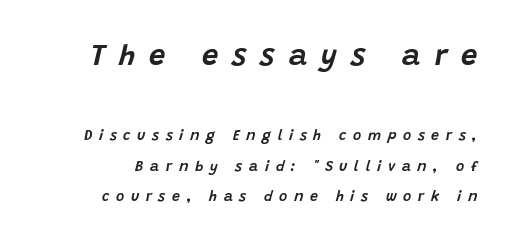
The image shows 29 px text type, italic (leaning right); set loose line spacing (2.17x), unusually wide letter spacing (+0.48 em), not underlined; the first (top) block is 2.07x larger; low stroke contrast and a large x-height.
